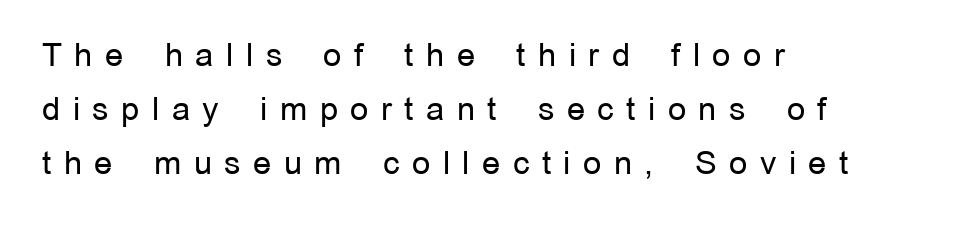
{"serif": "no", "italic": "no", "bold": "no", "weight": "regular", "width": "normal", "stroke_contrast": "low", "x_height": "medium", "monospaced": "no", "underline": "no", "align": "left", "line_spacing": "normal", "line_spacing_ratio": 1.68, "letter_spacing": "wide", "letter_spacing_em": 0.39, "glyph_px": 32}
